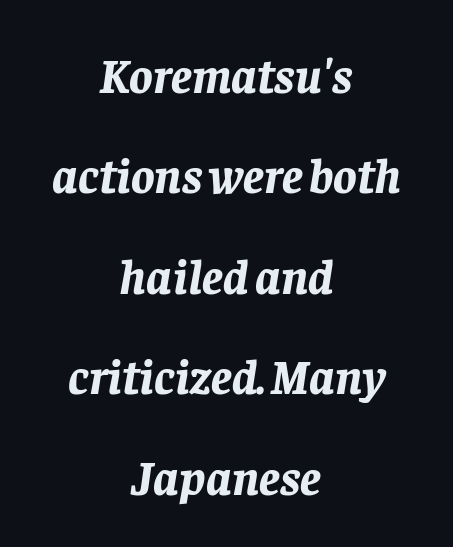
The text carries the slant typical of an italic or oblique font. Here the designer chose a conventional face with non-uniform glyph widths. Clear beneath every line of the passage. The compositor balanced each line on the midline. Leading is clearly above the norm, producing a sparse column. Weight: bold.
